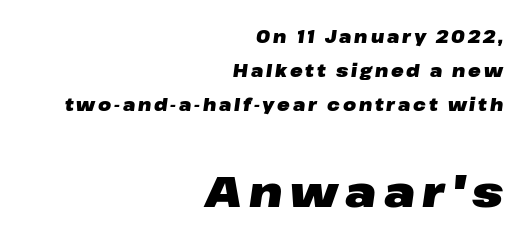
{"italic": "yes", "lean": "right", "slant_degrees": 8, "bold": "yes", "weight": "heavy", "width": "wide", "stroke_contrast": "low", "x_height": "medium", "monospaced": "no", "underline": "no", "align": "right", "line_spacing": "loose", "line_spacing_ratio": 2.0, "larger_block": "second", "size_ratio": 2.53, "glyph_px": 43}
